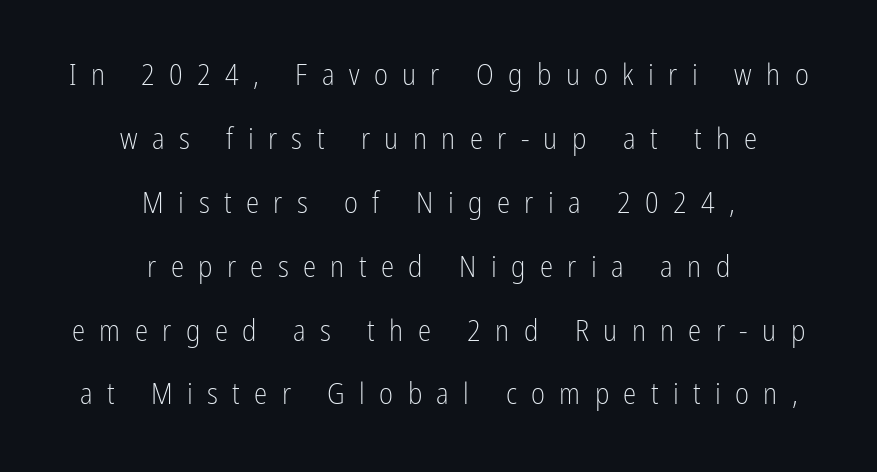
Q: Is the text bold? A: No.
Q: Is the text italic (slanted)? A: No, it is upright.
Q: Is the typeface a serif or a sans-serif typeface? A: Sans-serif.
Q: Is the text underlined? A: No.
Q: How is the paragraph aligned? A: Centered.
Q: Is the spacing between letters normal or unusually wide? A: Unusually wide.
Q: Is the spacing between lines tight, normal or loose? A: Loose.
Q: Width (condensed, normal, or wide)? A: Condensed.
Q: Stroke contrast? A: Low.
Q: x-height? A: Medium.
Q: Monospaced? A: No.
